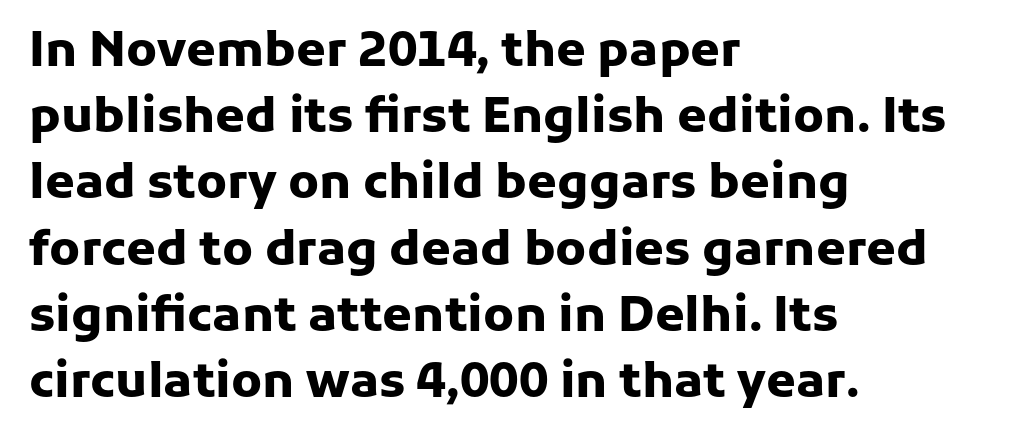
The image shows 48 px heavy sans-serif type, upright; set left-aligned, normal line spacing (1.38x), normal letter spacing, not underlined; low stroke contrast and a medium x-height.
